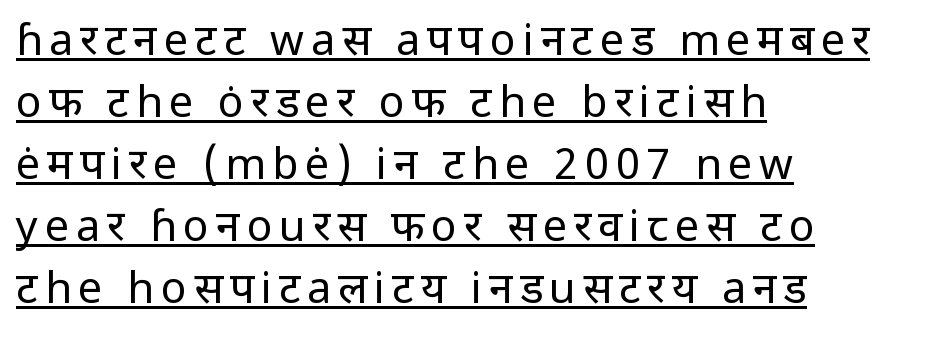
Q: Is the text bold? A: No.
Q: Is the text italic (slanted)? A: No, it is upright.
Q: Is the typeface a serif or a sans-serif typeface? A: Sans-serif.
Q: Is the text underlined? A: Yes.
Q: How is the paragraph aligned? A: Left-aligned.
Q: Is the spacing between lines tight, normal or loose? A: Normal.
Q: Width (condensed, normal, or wide)? A: Normal.
Q: Stroke contrast? A: Low.
Q: x-height? A: Medium.
Q: Monospaced? A: No.
